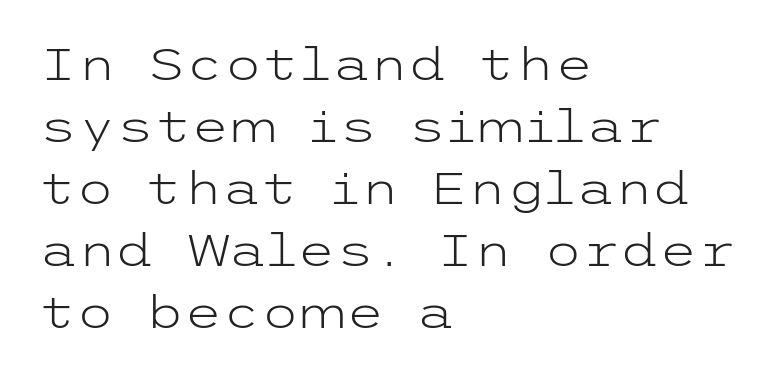
The image shows 44 px light, wide sans-serif type, upright; set left-aligned, normal line spacing (1.41x), normal letter spacing, not underlined; low stroke contrast and a medium x-height.
